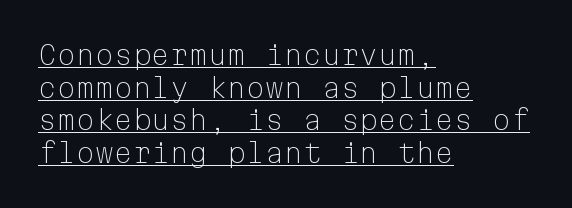
{"italic": "no", "bold": "no", "underline": "yes", "align": "left", "line_spacing_ratio": 1.21, "letter_spacing": "normal", "letter_spacing_em": 0.0, "glyph_px": 27}
